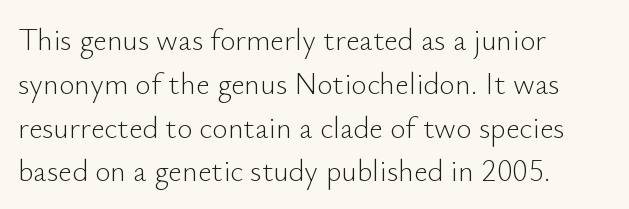
{"serif": "no", "italic": "no", "bold": "no", "weight": "light", "width": "normal", "stroke_contrast": "low", "x_height": "small", "monospaced": "no", "underline": "no", "align": "left", "line_spacing": "normal", "line_spacing_ratio": 1.46, "letter_spacing": "normal", "letter_spacing_em": 0.0, "glyph_px": 30}
